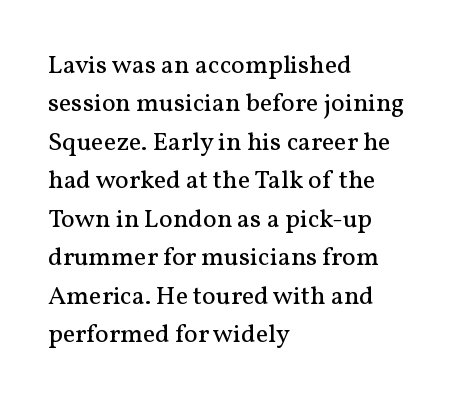
Leftover space on each line is placed entirely after the last word. The font sits on the lighter half of the weight spectrum, regular included. Here the glyphs are tracked normally, forming tight word shapes. Evenly set lines give the paragraph a standard silhouette. The area under the type is left untouched. The letters stand upright; this is a roman face.
